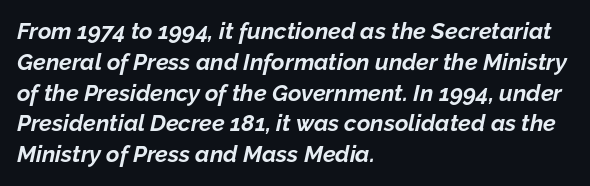
The image shows 23 px bold type, italic (leaning right); set left-aligned, normal line spacing (1.34x), normal letter spacing, not underlined.
